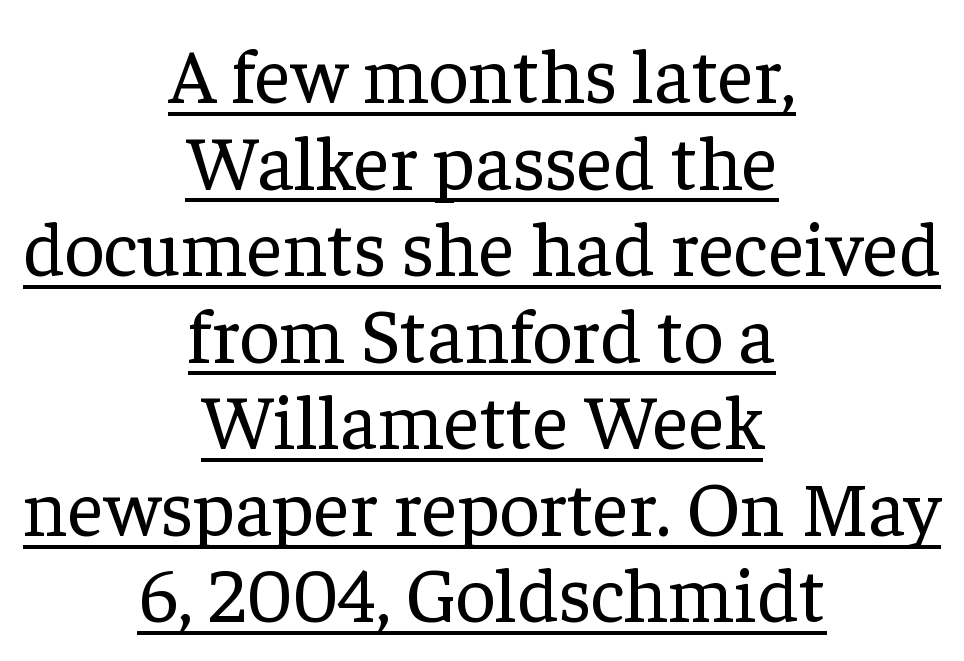
The image shows 78 px regular-weight serif type, upright; set centered, tight line spacing (1.11x), normal letter spacing, underlined; low stroke contrast and a medium x-height.
